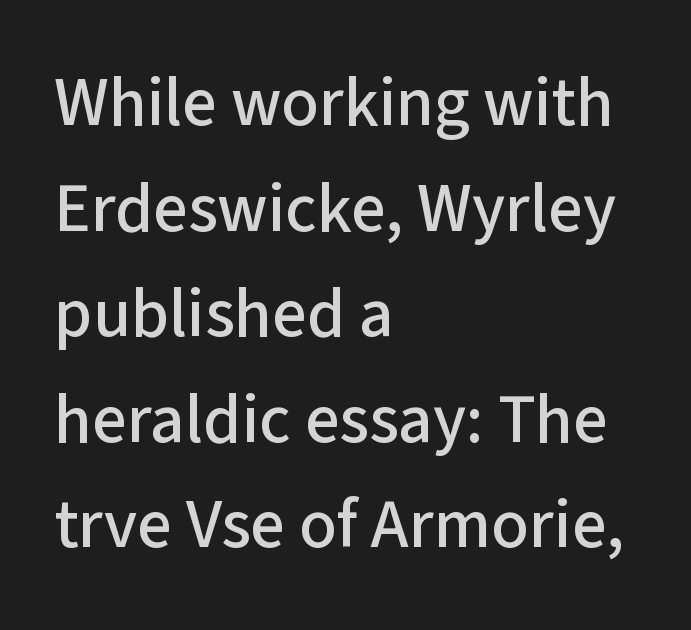
{"serif": "no", "italic": "no", "width": "normal", "stroke_contrast": "low", "x_height": "medium", "monospaced": "no", "underline": "no", "align": "left", "line_spacing": "normal", "line_spacing_ratio": 1.53, "letter_spacing": "normal", "letter_spacing_em": 0.0, "glyph_px": 69}
